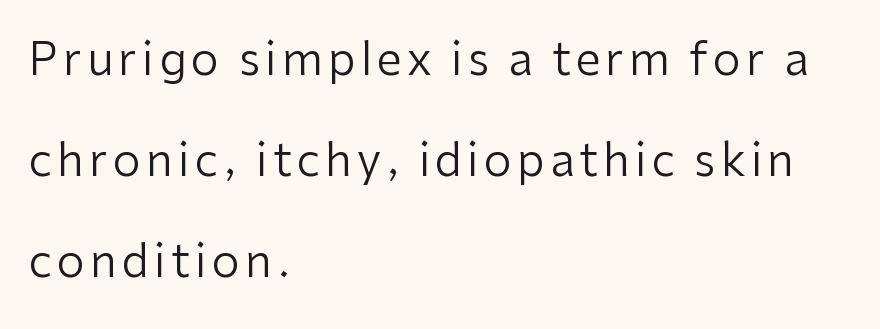
Quick note: not italic, upright. Short and long lines alike share a common starting point at left. Summary of vertical rhythm: relaxed, with wide interline spacing. Do the characters align in a grid? No, the font is proportional. Weight: in the light-to-regular range. Just letters on the line, the space beneath them empty.
